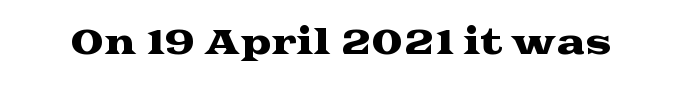
Lines of text with bare space underneath. This sample uses plain, unmodified letter spacing. The text was rendered using a seriffed face with decorative stroke endings. Upright lettering throughout.
